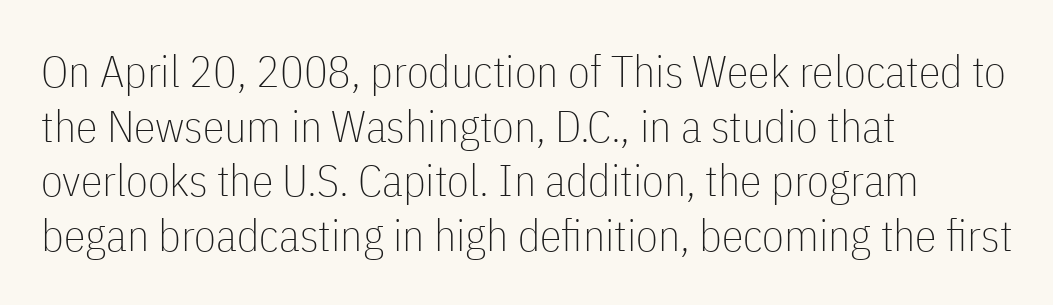
Q: Is the text bold? A: No.
Q: Is the text italic (slanted)? A: No, it is upright.
Q: Is the typeface a serif or a sans-serif typeface? A: Sans-serif.
Q: Is the text underlined? A: No.
Q: How is the paragraph aligned? A: Left-aligned.
Q: Is the spacing between letters normal or unusually wide? A: Normal.
Q: Width (condensed, normal, or wide)? A: Condensed.
Q: Stroke contrast? A: Low.
Q: x-height? A: Medium.
Q: Monospaced? A: No.
